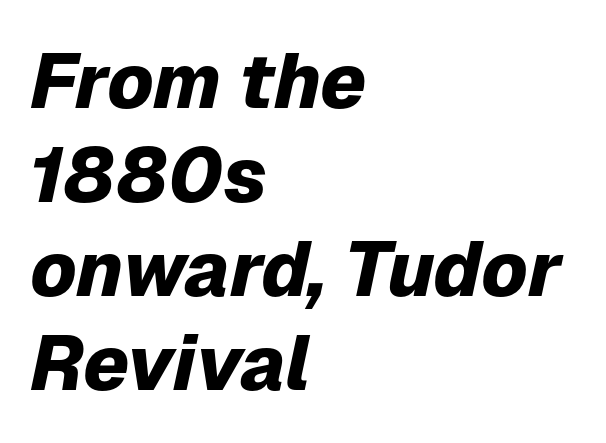
The image shows 77 px heavy type, italic (leaning right); set left-aligned, line spacing 1.22x, normal letter spacing, not underlined; low stroke contrast and a medium x-height.
